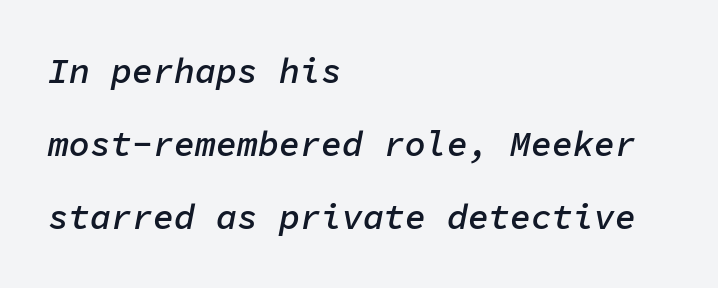
The image shows 35 px semibold type, italic (leaning right), monospaced; set left-aligned, loose line spacing (2.09x), normal letter spacing, not underlined; low stroke contrast and a medium x-height.
